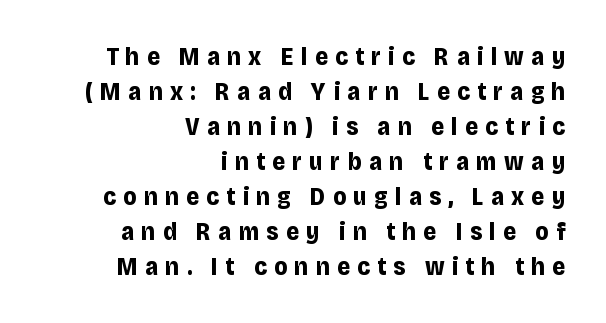
Q: Is the text bold? A: Yes.
Q: Is the text italic (slanted)? A: No, it is upright.
Q: Is the text underlined? A: No.
Q: How is the paragraph aligned? A: Right-aligned.
Q: Is the spacing between letters normal or unusually wide? A: Unusually wide.
Q: Is the spacing between lines tight, normal or loose? A: Normal.
